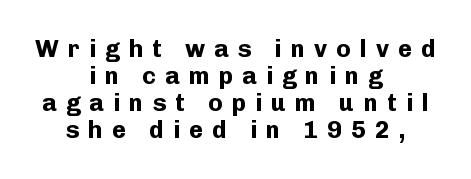
The image shows 24 px bold type, upright; set centered, tight line spacing (1.13x), unusually wide letter spacing (+0.38 em), not underlined.
